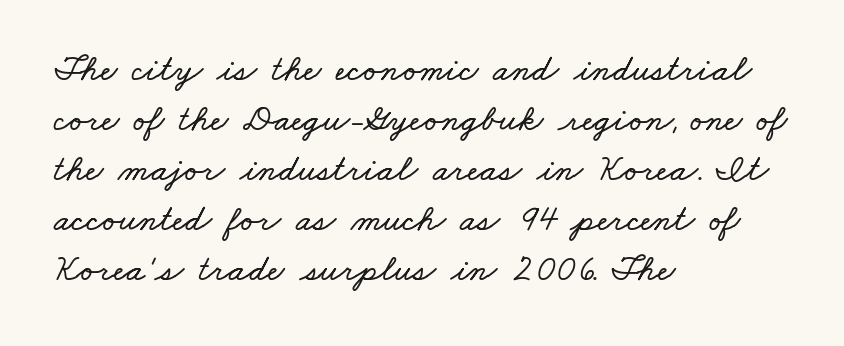
The image shows 37 px wide type; set left-aligned, normal line spacing (1.35x), normal letter spacing, not underlined; low stroke contrast and a small x-height.
